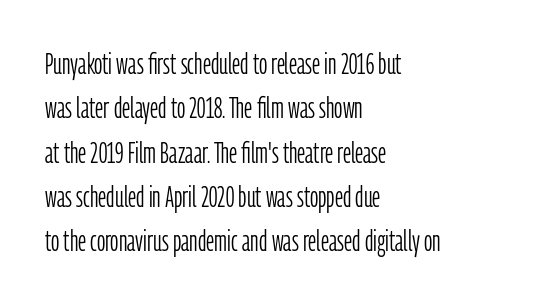
Note the varied advance widths — an 'i' is clearly narrower than an 'm'. The baseline area is clear. A student would call this left alignment; a typographer would say flush left, rag right. Look at the tracking — it's just the regular setting, nothing added. The type sits square on the baseline with zero lean. Serifs: no, the terminals of the letterforms are clean.
